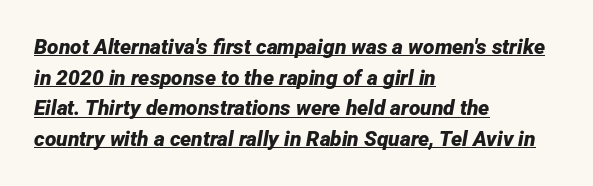
The lettering tilts uniformly, giving the passage an italic look. Where is the straight margin? On the left. The face used here has the dense, thick strokes of a bold. The rendered words wear a rule along their underside. The rendering keeps characters at their native spacing.
